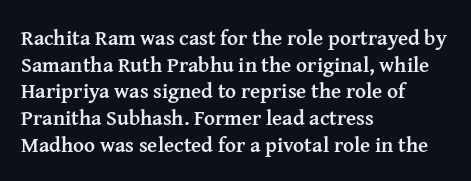
Q: Is the text bold? A: Yes.
Q: Is the text italic (slanted)? A: No, it is upright.
Q: Is the text underlined? A: No.
Q: How is the paragraph aligned? A: Left-aligned.
Q: Is the spacing between letters normal or unusually wide? A: Normal.
Q: Is the spacing between lines tight, normal or loose? A: Normal.
